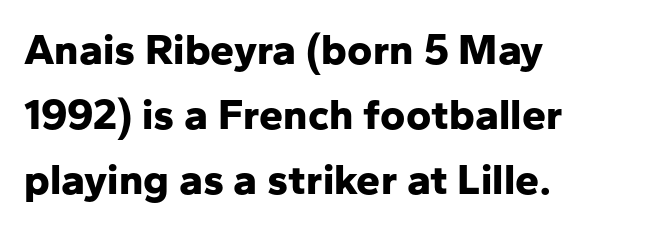
A clean baseline with only descenders dipping below it. Compared with typical body copy, the letter spacing here is the same. I'd describe the lettering as bold — thick and assertive. Horizontal bands of white between lines are of average thickness. One-word summary of the alignment: left. It's the straight-up-and-down kind of type.
